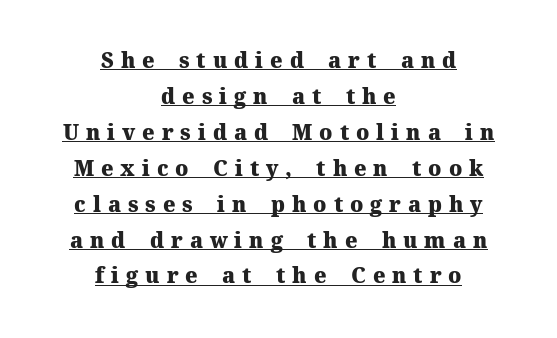
Q: Is the text bold? A: Yes.
Q: Is the text italic (slanted)? A: No, it is upright.
Q: Is the text underlined? A: Yes.
Q: How is the paragraph aligned? A: Centered.
Q: Is the spacing between letters normal or unusually wide? A: Unusually wide.
